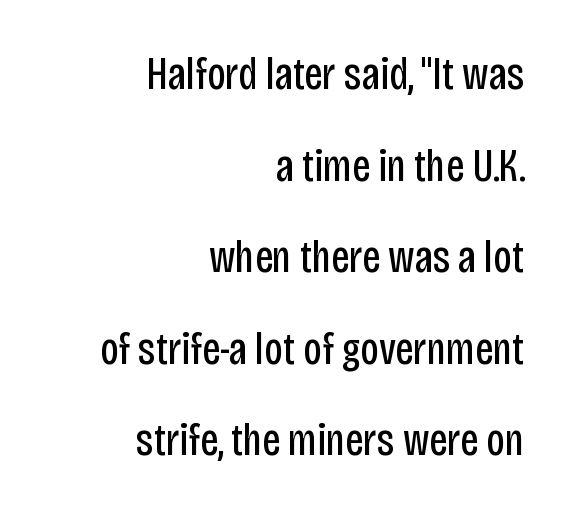
{"serif": "no", "italic": "no", "bold": "no", "weight": "regular", "width": "condensed", "stroke_contrast": "low", "x_height": "large", "monospaced": "no", "underline": "no", "align": "right", "line_spacing": "loose", "line_spacing_ratio": 1.99, "letter_spacing": "normal", "letter_spacing_em": 0.0, "glyph_px": 46}
